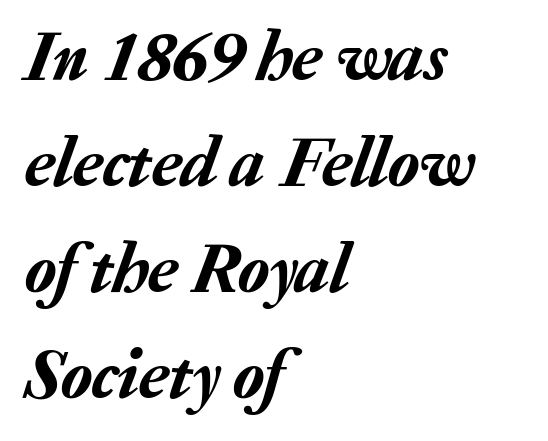
Here the glyphs are tracked normally, forming tight word shapes. Does the lettering tilt? It does — this is italic. Varying glyph widths throughout — classic text-font behaviour. Regarding leading, the lines here are spaced in the standard way. Bare-footed words on every line.
